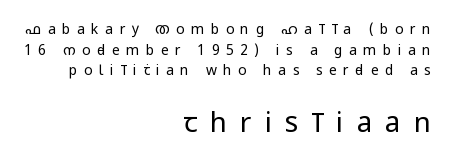
The image shows 28 px regular-weight, condensed sans-serif type, upright; set right-aligned, normal line spacing (1.48x), unusually wide letter spacing (+0.46 em), not underlined; the second (bottom) block is 2.0x larger; low stroke contrast and a large x-height.
